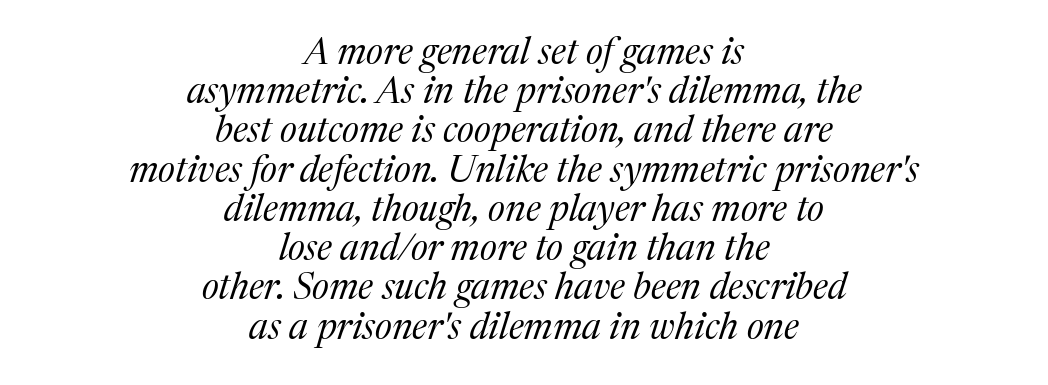
This is oblique type, the kind used for emphasis or titles. Reading down the block, each line starts at a different indent, mirrored at its end. Unbolded letterforms with no extra heft. Whoever set this chose condensed vertical rhythm over breathing room. Here the glyphs are tracked normally, forming tight word shapes.
